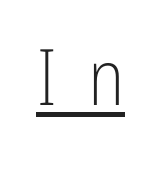
Q: Is the text bold? A: No.
Q: Is the text italic (slanted)? A: No, it is upright.
Q: Is the typeface a serif or a sans-serif typeface? A: Sans-serif.
Q: Is the text underlined? A: Yes.
Q: Is the spacing between letters normal or unusually wide? A: Unusually wide.
Q: Width (condensed, normal, or wide)? A: Condensed.
Q: Stroke contrast? A: Low.
Q: x-height? A: Medium.
Q: Monospaced? A: No.
